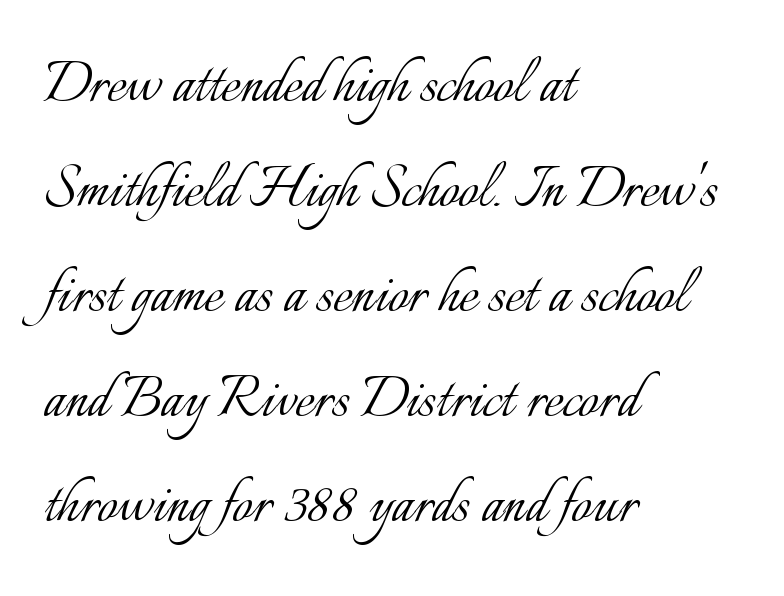
Q: Is the text bold? A: No.
Q: Is the text italic (slanted)? A: Yes.
Q: Is the text underlined? A: No.
Q: How is the paragraph aligned? A: Left-aligned.
Q: Is the spacing between letters normal or unusually wide? A: Normal.
Q: Is the spacing between lines tight, normal or loose? A: Normal.
Q: Width (condensed, normal, or wide)? A: Normal.
Q: Stroke contrast? A: Low.
Q: x-height? A: Small.
Q: Monospaced? A: No.
